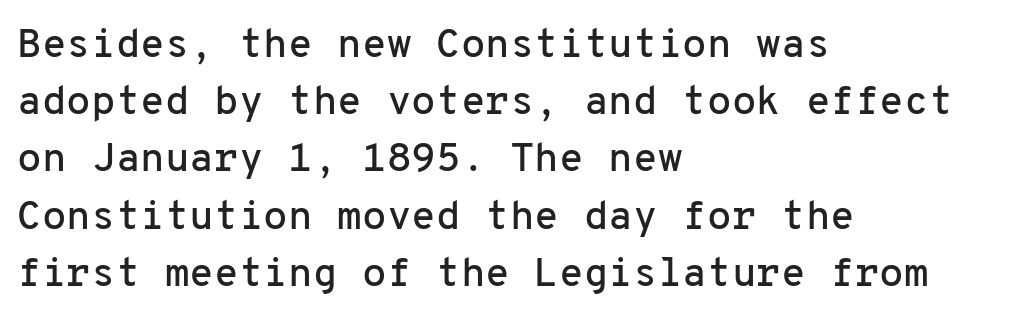
Q: Is the text italic (slanted)? A: No, it is upright.
Q: Is the typeface a serif or a sans-serif typeface? A: Sans-serif.
Q: Is the text underlined? A: No.
Q: How is the paragraph aligned? A: Left-aligned.
Q: Is the spacing between letters normal or unusually wide? A: Normal.
Q: Is the spacing between lines tight, normal or loose? A: Normal.
Q: Width (condensed, normal, or wide)? A: Normal.
Q: Stroke contrast? A: Low.
Q: x-height? A: Medium.
Q: Monospaced? A: Yes.
